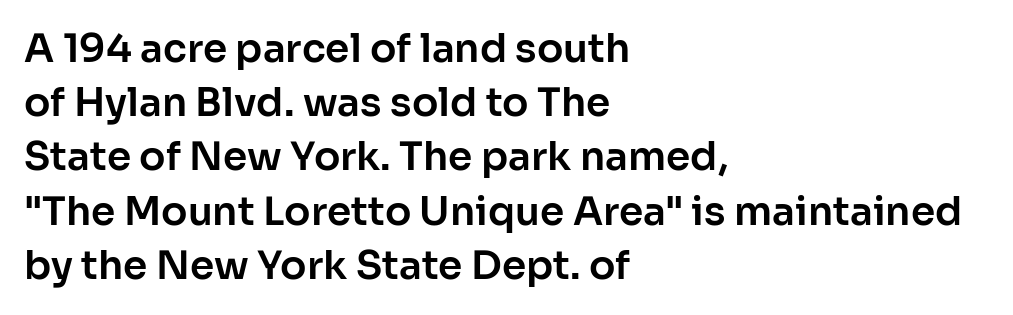
Q: Is the text italic (slanted)? A: No, it is upright.
Q: Is the typeface a serif or a sans-serif typeface? A: Sans-serif.
Q: Is the text underlined? A: No.
Q: How is the paragraph aligned? A: Left-aligned.
Q: Is the spacing between letters normal or unusually wide? A: Normal.
Q: Is the spacing between lines tight, normal or loose? A: Normal.
Q: Width (condensed, normal, or wide)? A: Normal.
Q: Stroke contrast? A: Low.
Q: x-height? A: Medium.
Q: Monospaced? A: No.
